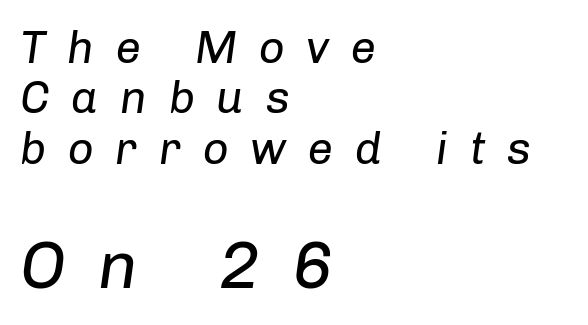
Q: Is the text bold? A: No.
Q: Is the text italic (slanted)? A: Yes, it leans right by about 8 degrees.
Q: Is the text underlined? A: No.
Q: How is the paragraph aligned? A: Left-aligned.
Q: Is the spacing between letters normal or unusually wide? A: Unusually wide.
Q: Is the spacing between lines tight, normal or loose? A: Tight.
Q: Which block of text is set in a larger size, the first (top) or the second (bottom)? A: The second (bottom) one.
Q: Width (condensed, normal, or wide)? A: Normal.
Q: Stroke contrast? A: Low.
Q: x-height? A: Medium.
Q: Monospaced? A: No.
